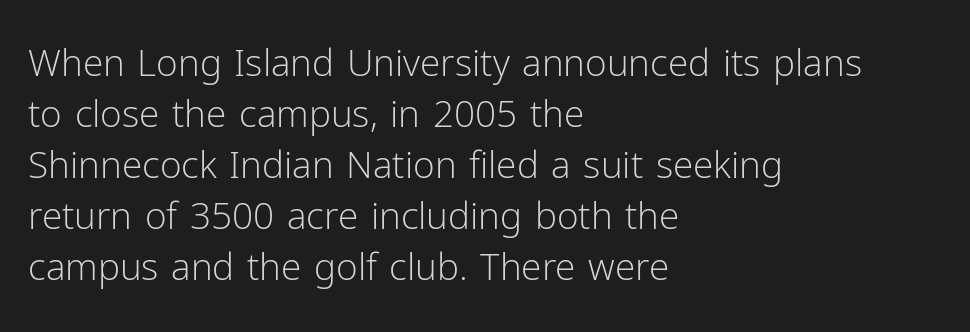
{"serif": "no", "italic": "no", "bold": "no", "weight": "light", "width": "normal", "stroke_contrast": "low", "x_height": "medium", "monospaced": "no", "underline": "no", "align": "left", "line_spacing": "normal", "line_spacing_ratio": 1.38, "letter_spacing": "normal", "letter_spacing_em": 0.0, "glyph_px": 37}
